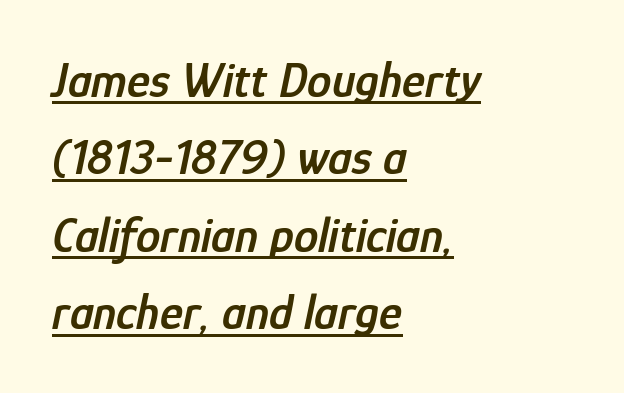
This sample has the flowing, uneven cadence of proportional lettering. The lines in this sample share a left origin and differ only in where they stop. The letters are slanted; this is an italic face. Vertical spacing — default.
